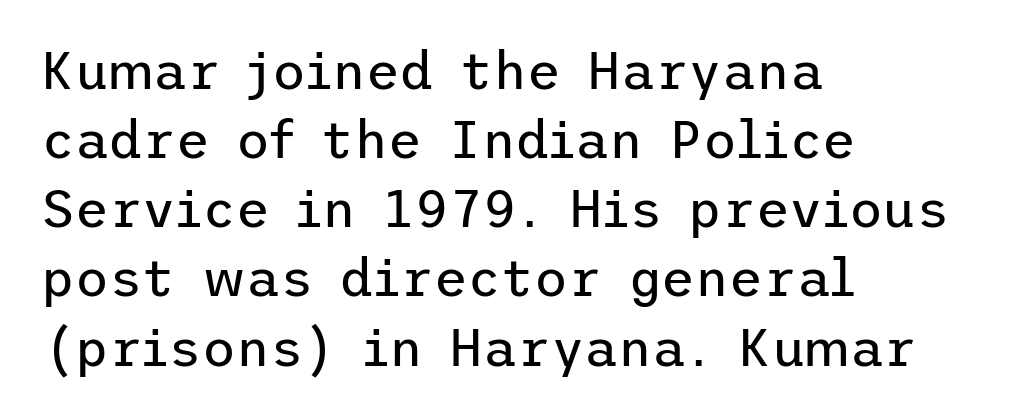
Q: Is the text bold? A: No.
Q: Is the text italic (slanted)? A: No, it is upright.
Q: Is the typeface a serif or a sans-serif typeface? A: Sans-serif.
Q: Is the text underlined? A: No.
Q: How is the paragraph aligned? A: Left-aligned.
Q: Is the spacing between letters normal or unusually wide? A: Normal.
Q: Is the spacing between lines tight, normal or loose? A: Normal.
Q: Width (condensed, normal, or wide)? A: Normal.
Q: Stroke contrast? A: Low.
Q: x-height? A: Medium.
